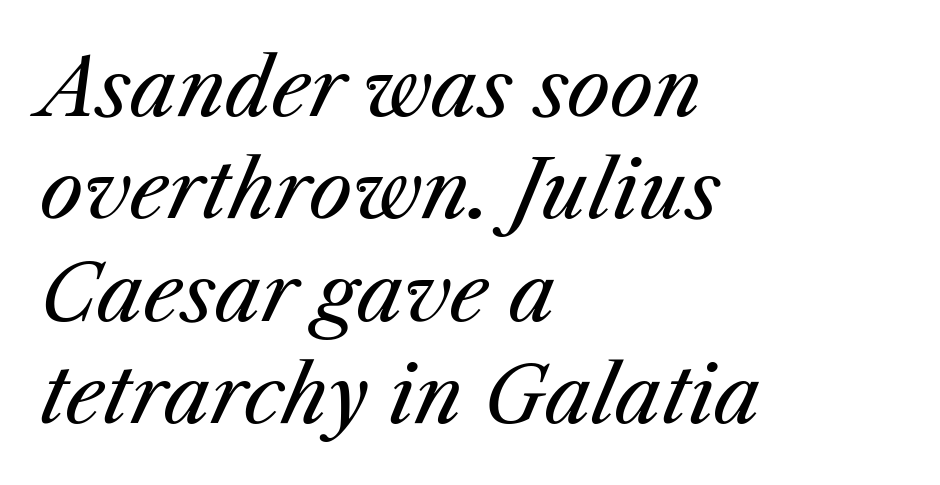
{"italic": "yes", "lean": "right", "slant_degrees": 25, "bold": "no", "weight": "regular", "width": "normal", "stroke_contrast": "medium", "x_height": "medium", "monospaced": "no", "underline": "no", "align": "left", "line_spacing": "normal", "line_spacing_ratio": 1.33, "letter_spacing": "normal", "letter_spacing_em": 0.0, "glyph_px": 77}
